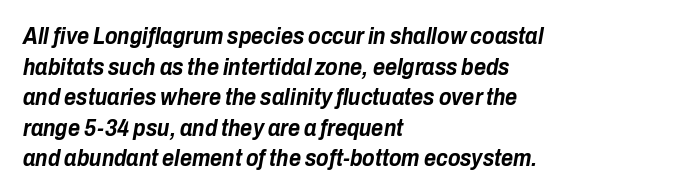
The image shows 23 px bold type, italic (leaning right); set left-aligned, normal line spacing (1.33x), normal letter spacing, not underlined.
